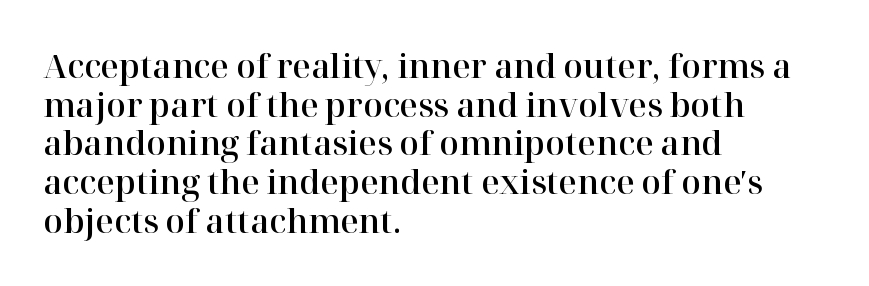
Q: Is the text italic (slanted)? A: No, it is upright.
Q: Is the typeface a serif or a sans-serif typeface? A: Serif.
Q: Is the text underlined? A: No.
Q: How is the paragraph aligned? A: Left-aligned.
Q: Is the spacing between letters normal or unusually wide? A: Normal.
Q: Width (condensed, normal, or wide)? A: Normal.
Q: Stroke contrast? A: High.
Q: x-height? A: Medium.
Q: Monospaced? A: No.
